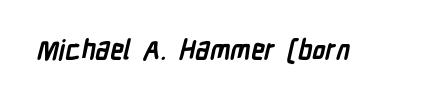
The image shows 27 px bold type; set normal letter spacing, not underlined.
